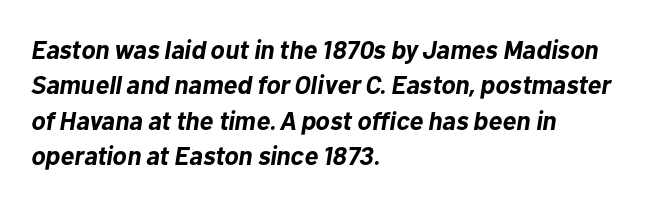
The image shows 26 px bold type, italic (leaning right); set left-aligned, normal line spacing (1.36x), normal letter spacing, not underlined.
